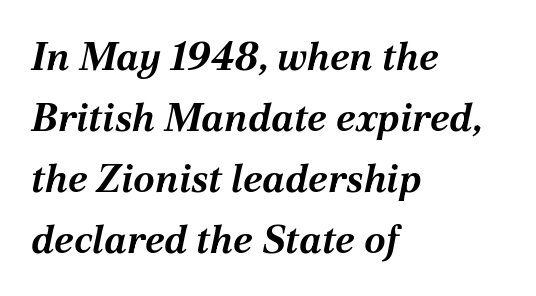
Q: Is the text bold? A: Yes.
Q: Is the text italic (slanted)? A: Yes, it leans right by about 12 degrees.
Q: Is the text underlined? A: No.
Q: How is the paragraph aligned? A: Left-aligned.
Q: Is the spacing between letters normal or unusually wide? A: Normal.
Q: Is the spacing between lines tight, normal or loose? A: Normal.
Q: Width (condensed, normal, or wide)? A: Normal.
Q: Stroke contrast? A: Medium.
Q: x-height? A: Medium.
Q: Monospaced? A: No.
